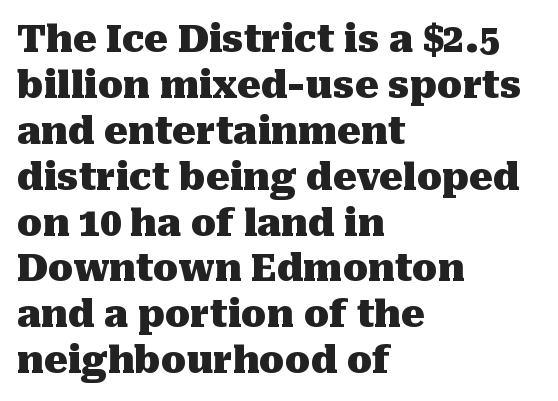
Q: Is the text bold? A: Yes.
Q: Is the text italic (slanted)? A: No, it is upright.
Q: Is the typeface a serif or a sans-serif typeface? A: Serif.
Q: Is the text underlined? A: No.
Q: How is the paragraph aligned? A: Left-aligned.
Q: Is the spacing between letters normal or unusually wide? A: Normal.
Q: Width (condensed, normal, or wide)? A: Normal.
Q: Stroke contrast? A: Medium.
Q: x-height? A: Medium.
Q: Monospaced? A: No.
